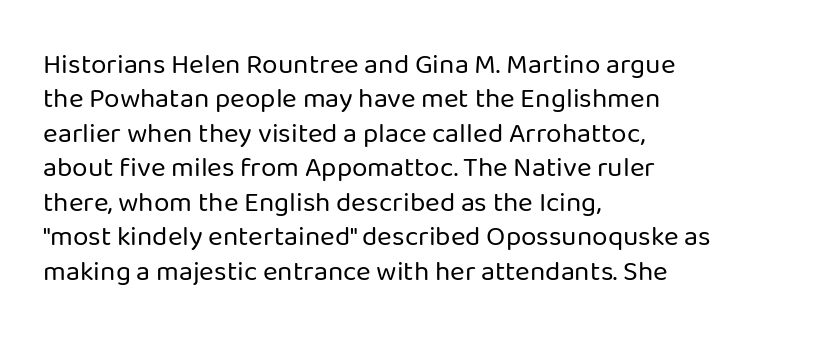
The image shows 28 px regular-weight sans-serif type, upright; set left-aligned, line spacing 1.23x, normal letter spacing, not underlined; low stroke contrast and a medium x-height.
